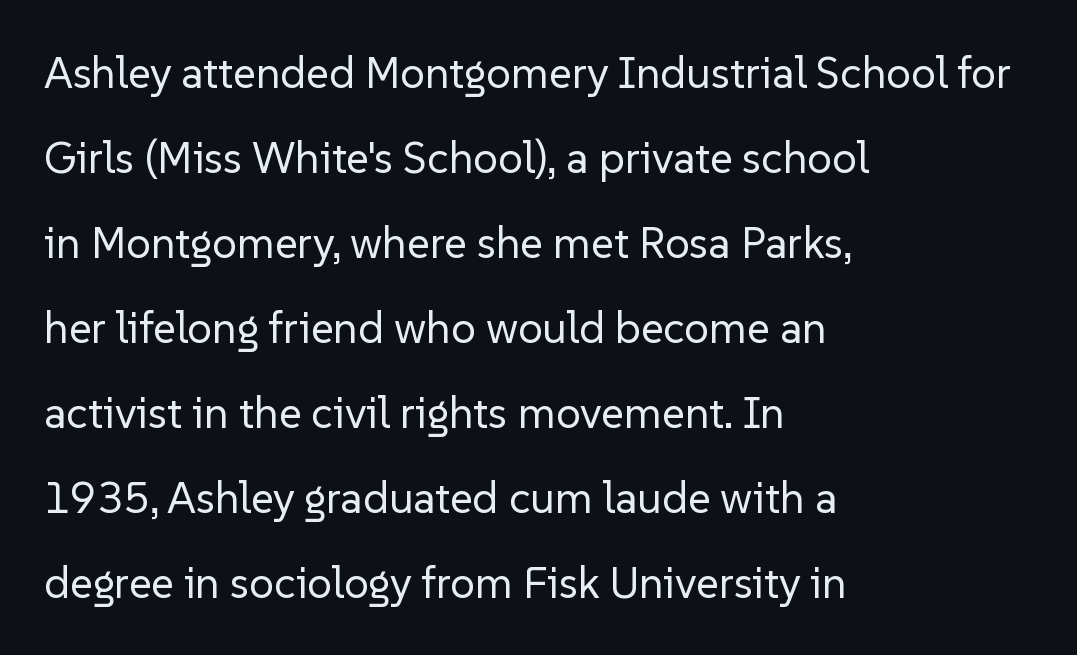
Underlining? Definitely not there. The text block is weighted toward the left margin, trailing off unevenly rightward. Ink coverage per letter is moderate at most. Italic? Not at all — the glyphs are vertical. The rendering shows plain stroke endings on the letterforms — a sans-serif design. This sample uses plain, unmodified letter spacing.
